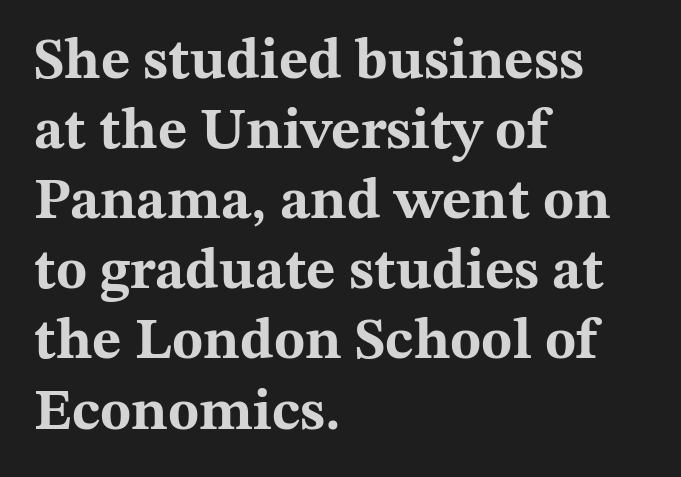
The rendering anchors every line to the left-hand side. Serif or sans? Serif — the stroke terminals have little feet. This is heavy type, rendered in bold. The strip under each line holds only bare page.
